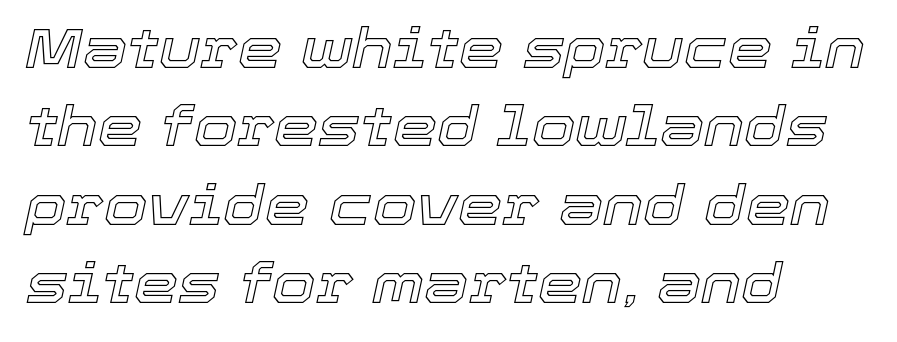
The image shows 56 px text type, italic (leaning right); set left-aligned, normal line spacing (1.4x), normal letter spacing, not underlined; a medium x-height.
